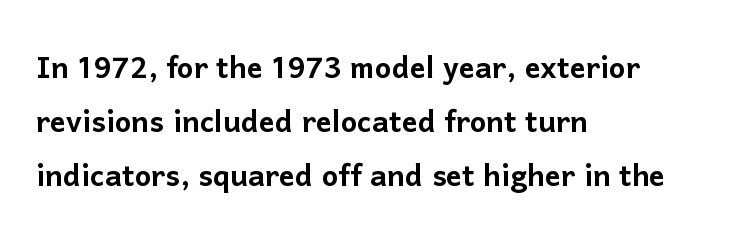
{"serif": "no", "italic": "no", "width": "normal", "stroke_contrast": "low", "x_height": "medium", "monospaced": "no", "underline": "no", "align": "left", "line_spacing": "normal", "line_spacing_ratio": 1.39, "letter_spacing": "normal", "letter_spacing_em": 0.0, "glyph_px": 39}
